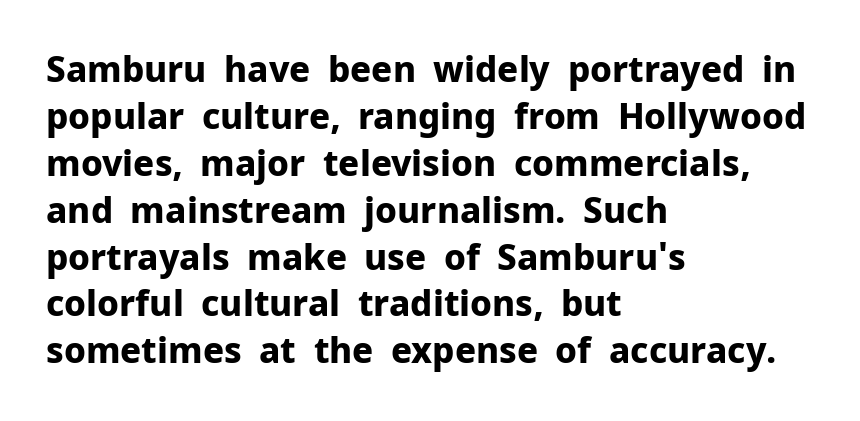
The image shows 35 px bold sans-serif type, upright; set left-aligned, normal line spacing (1.34x), normal letter spacing, not underlined; low stroke contrast and a medium x-height.
